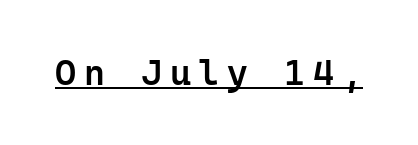
The image shows 36 px semibold sans-serif type, upright; set unusually wide letter spacing (+0.21 em), underlined; low stroke contrast and a medium x-height.
